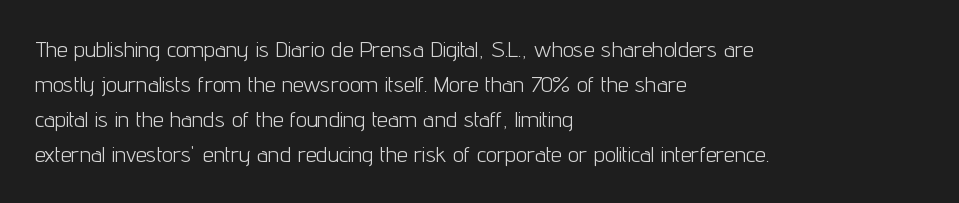
Q: Is the text bold? A: No.
Q: Is the text italic (slanted)? A: No, it is upright.
Q: Is the text underlined? A: No.
Q: How is the paragraph aligned? A: Left-aligned.
Q: Is the spacing between letters normal or unusually wide? A: Normal.
Q: Is the spacing between lines tight, normal or loose? A: Normal.
